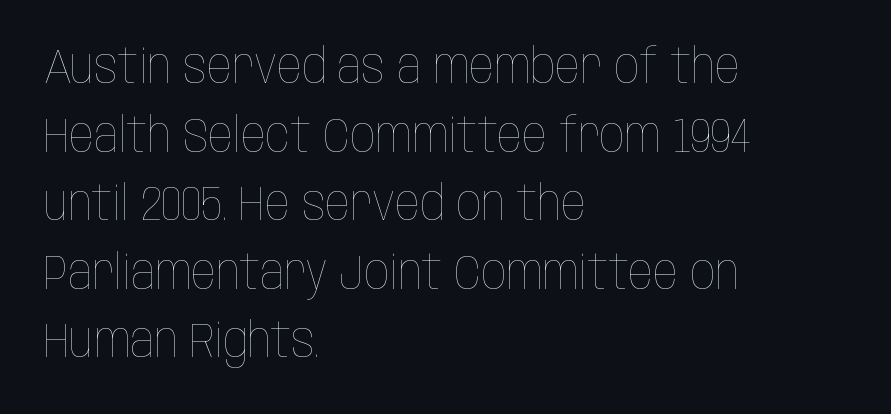
Q: Is the text bold? A: No.
Q: Is the text italic (slanted)? A: No, it is upright.
Q: Is the text underlined? A: No.
Q: How is the paragraph aligned? A: Left-aligned.
Q: Is the spacing between letters normal or unusually wide? A: Normal.
Q: Is the spacing between lines tight, normal or loose? A: Normal.
Q: Width (condensed, normal, or wide)? A: Condensed.
Q: Stroke contrast? A: Low.
Q: x-height? A: Large.
Q: Monospaced? A: No.
